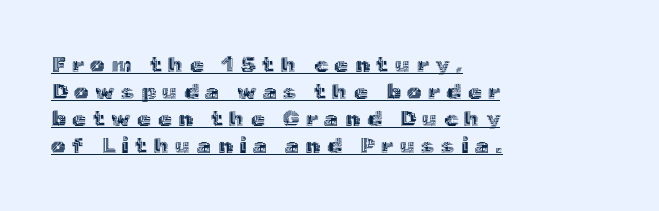
Upright lettering throughout. In designer terms, the underline attribute is active on this setting. Substantial extra tracking has been applied to these lines. Leftover space on each line is placed entirely after the last word.
